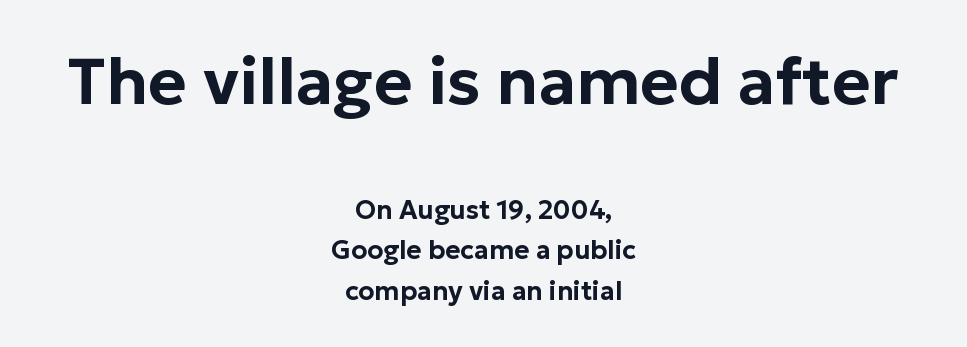
Q: Is the text italic (slanted)? A: No, it is upright.
Q: Is the typeface a serif or a sans-serif typeface? A: Sans-serif.
Q: Is the text underlined? A: No.
Q: How is the paragraph aligned? A: Centered.
Q: Is the spacing between letters normal or unusually wide? A: Normal.
Q: Is the spacing between lines tight, normal or loose? A: Normal.
Q: Which block of text is set in a larger size, the first (top) or the second (bottom)? A: The first (top) one.
Q: Width (condensed, normal, or wide)? A: Normal.
Q: Stroke contrast? A: Low.
Q: x-height? A: Medium.
Q: Monospaced? A: No.
